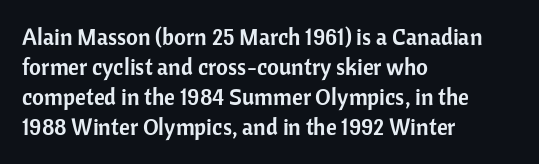
Q: Is the text italic (slanted)? A: No, it is upright.
Q: Is the text underlined? A: No.
Q: How is the paragraph aligned? A: Left-aligned.
Q: Is the spacing between letters normal or unusually wide? A: Normal.
Q: Is the spacing between lines tight, normal or loose? A: Normal.
